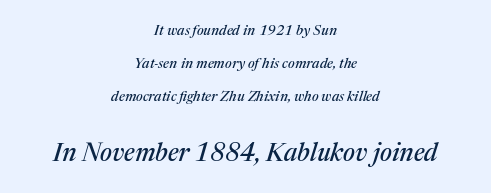
The image shows 25 px text type, italic (leaning right); set centered, loose line spacing (2.34x), normal letter spacing, not underlined; the second (bottom) block is 1.79x larger.
